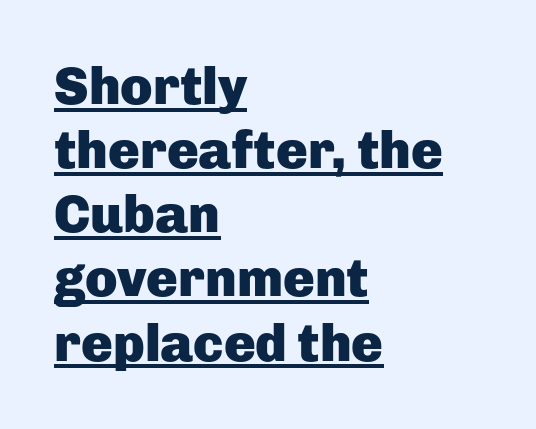
The image shows 53 px heavy sans-serif type, upright; set left-aligned, line spacing 1.21x, normal letter spacing, underlined; low stroke contrast and a medium x-height.
